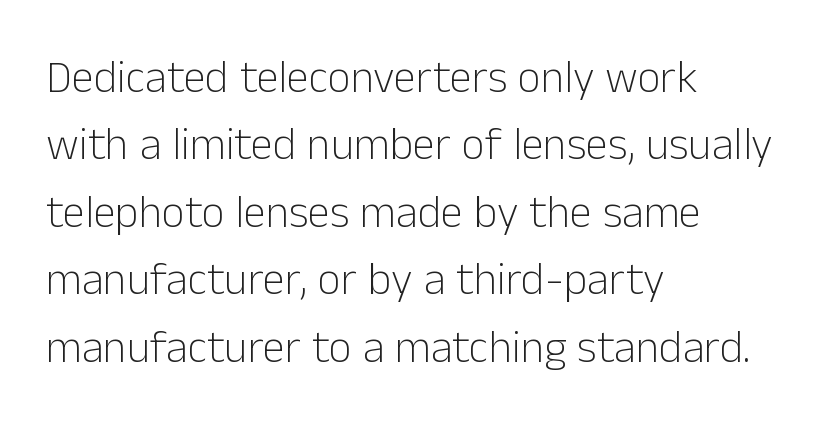
{"serif": "no", "italic": "no", "bold": "no", "weight": "light", "width": "normal", "stroke_contrast": "low", "x_height": "medium", "monospaced": "no", "underline": "no", "align": "left", "line_spacing": "normal", "line_spacing_ratio": 1.5, "letter_spacing": "normal", "letter_spacing_em": 0.0, "glyph_px": 45}
